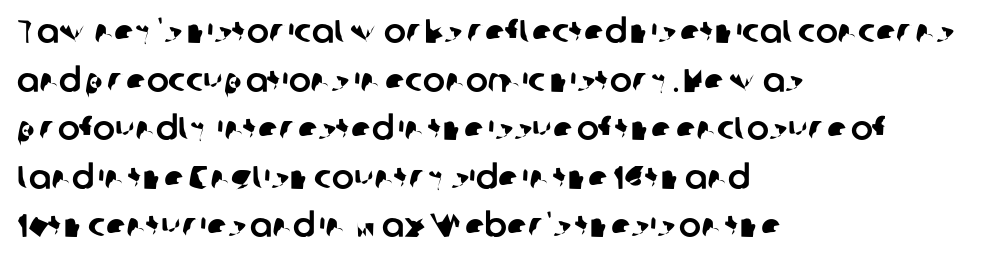
{"serif": "no", "width": "normal", "stroke_contrast": "low", "x_height": "medium", "monospaced": "no", "underline": "no", "align": "left", "line_spacing": "normal", "line_spacing_ratio": 1.47, "letter_spacing": "normal", "letter_spacing_em": 0.0, "glyph_px": 33}
